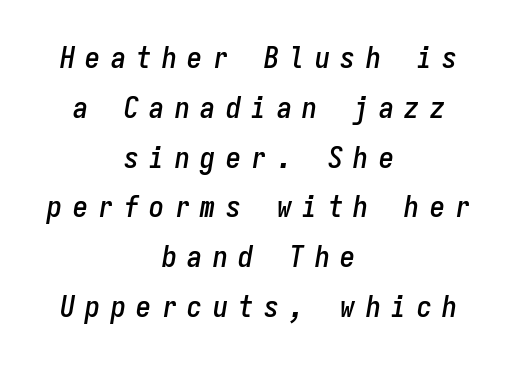
Q: Is the text italic (slanted)? A: Yes, it leans right by about 9 degrees.
Q: Is the text underlined? A: No.
Q: How is the paragraph aligned? A: Centered.
Q: Is the spacing between letters normal or unusually wide? A: Unusually wide.
Q: Is the spacing between lines tight, normal or loose? A: Normal.
Q: Width (condensed, normal, or wide)? A: Condensed.
Q: Stroke contrast? A: Low.
Q: x-height? A: Medium.
Q: Monospaced? A: Yes.
